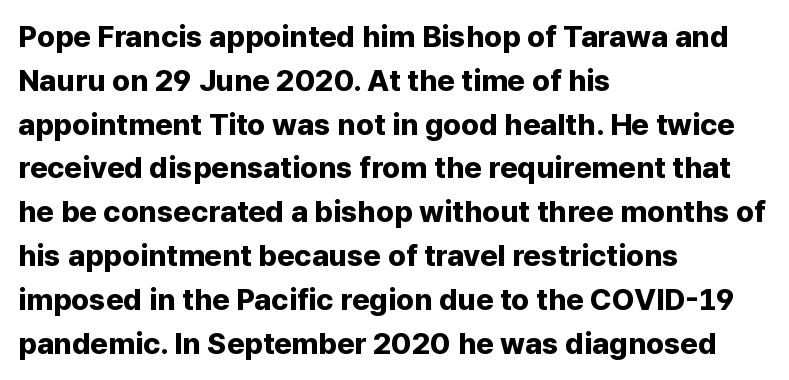
Q: Is the text bold? A: Yes.
Q: Is the text italic (slanted)? A: No, it is upright.
Q: Is the typeface a serif or a sans-serif typeface? A: Sans-serif.
Q: Is the text underlined? A: No.
Q: How is the paragraph aligned? A: Left-aligned.
Q: Is the spacing between letters normal or unusually wide? A: Normal.
Q: Is the spacing between lines tight, normal or loose? A: Normal.
Q: Width (condensed, normal, or wide)? A: Normal.
Q: Stroke contrast? A: Low.
Q: x-height? A: Medium.
Q: Monospaced? A: No.
